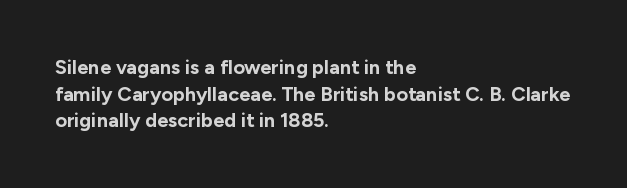
{"italic": "no", "bold": "yes", "underline": "no", "align": "left", "line_spacing": "normal", "line_spacing_ratio": 1.33, "letter_spacing": "normal", "letter_spacing_em": 0.0, "glyph_px": 20}
